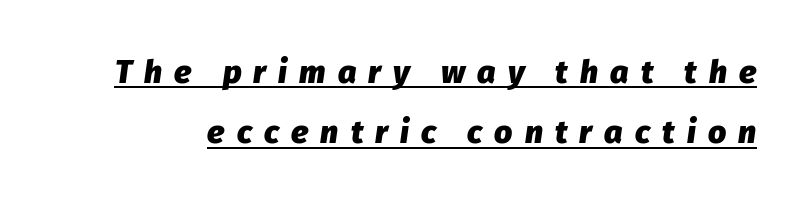
Q: Is the text bold? A: Yes.
Q: Is the text italic (slanted)? A: Yes, it leans right by about 8 degrees.
Q: Is the text underlined? A: Yes.
Q: Is the spacing between letters normal or unusually wide? A: Unusually wide.
Q: Width (condensed, normal, or wide)? A: Normal.
Q: Stroke contrast? A: Low.
Q: x-height? A: Medium.
Q: Monospaced? A: No.
